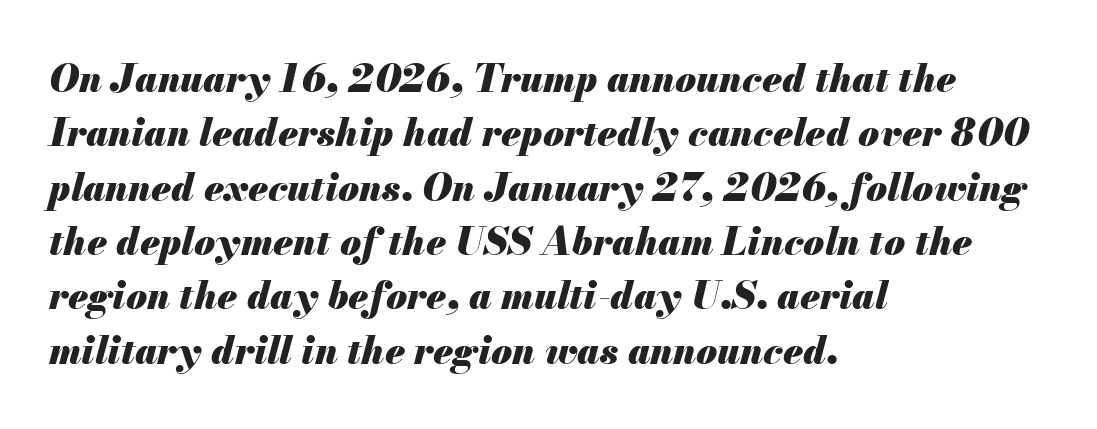
Q: Is the text bold? A: Yes.
Q: Is the text italic (slanted)? A: Yes, it leans right by about 13 degrees.
Q: Is the text underlined? A: No.
Q: How is the paragraph aligned? A: Left-aligned.
Q: Is the spacing between letters normal or unusually wide? A: Normal.
Q: Is the spacing between lines tight, normal or loose? A: Normal.
Q: Width (condensed, normal, or wide)? A: Normal.
Q: Stroke contrast? A: Medium.
Q: x-height? A: Small.
Q: Monospaced? A: No.
